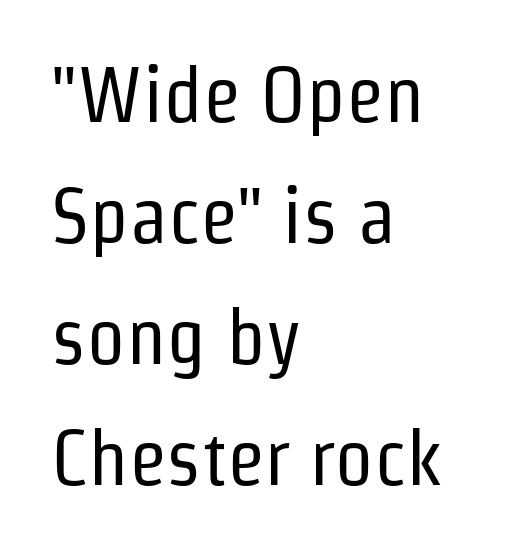
Lines of text with bare space underneath. On a weight scale, this lands at 450 or below. Tracking value appears to be zero — textbook default spacing. The rendering shows plain stroke endings on the letterforms — a sans-serif design. Summary of vertical rhythm: regular, with standard interline spacing.
